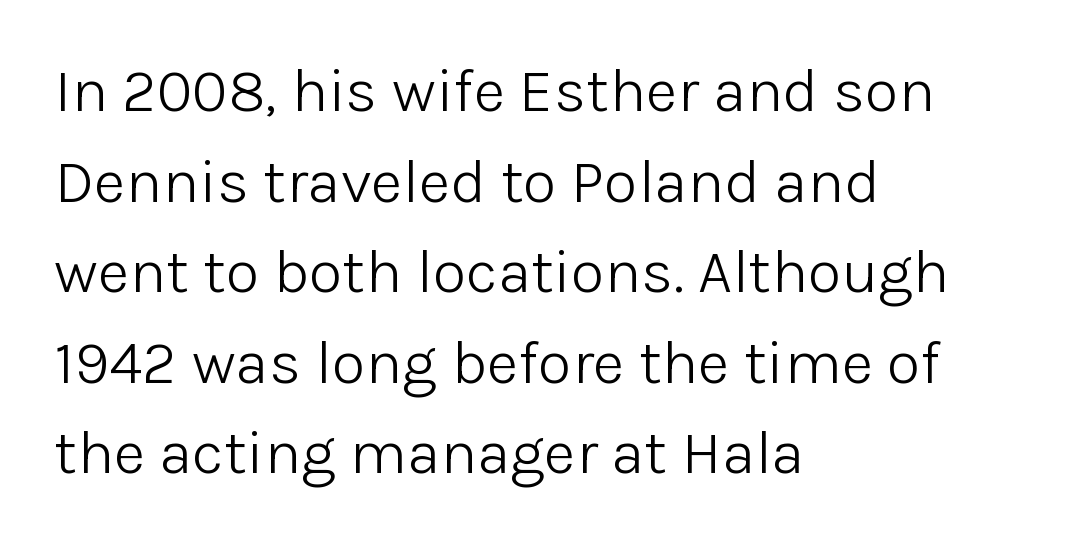
The image shows 62 px light sans-serif type, upright; set left-aligned, normal line spacing (1.46x), normal letter spacing, not underlined; low stroke contrast and a medium x-height.
